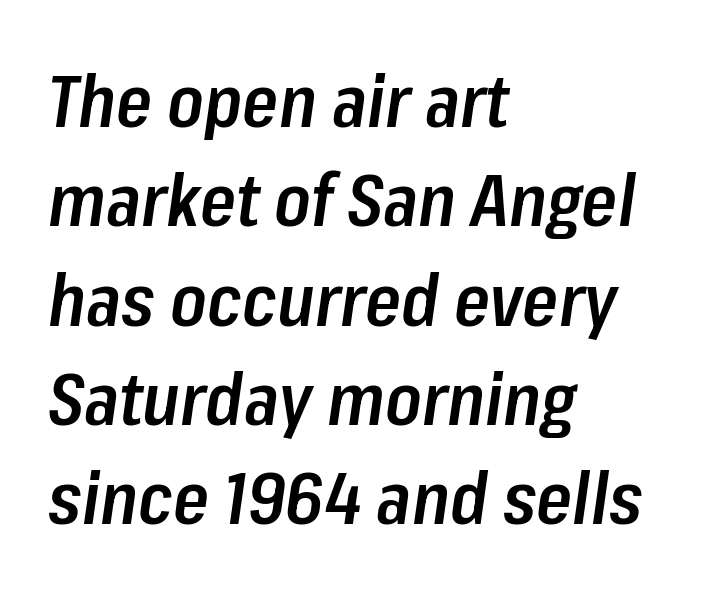
Is the type bold? Partly — it's a semibold, heavier than regular but not fully bold. There's an unmistakable incline to the writing here. The passage shown is typed in a proportional face where columns would drift. Does the leading feel generous? No, just average. Horizontally, the lines are justified to the leading edge only.
